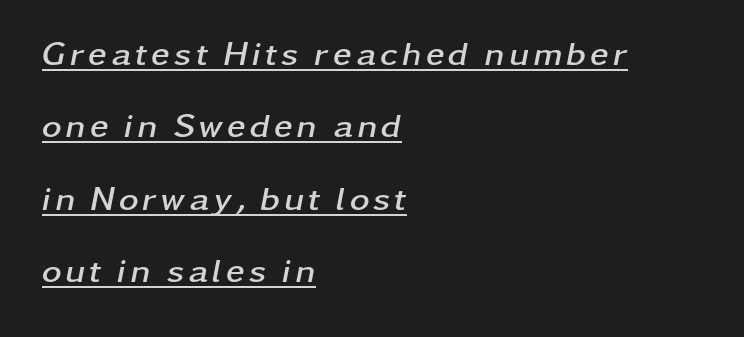
Q: Is the text bold? A: Yes.
Q: Is the text italic (slanted)? A: Yes, it leans right by about 11 degrees.
Q: Is the text underlined? A: Yes.
Q: How is the paragraph aligned? A: Left-aligned.
Q: Is the spacing between lines tight, normal or loose? A: Loose.
Q: Width (condensed, normal, or wide)? A: Wide.
Q: Stroke contrast? A: Low.
Q: x-height? A: Medium.
Q: Monospaced? A: No.
